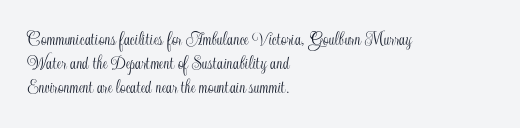
Q: Is the text italic (slanted)? A: Yes.
Q: Is the text underlined? A: No.
Q: How is the paragraph aligned? A: Left-aligned.
Q: Is the spacing between letters normal or unusually wide? A: Normal.
